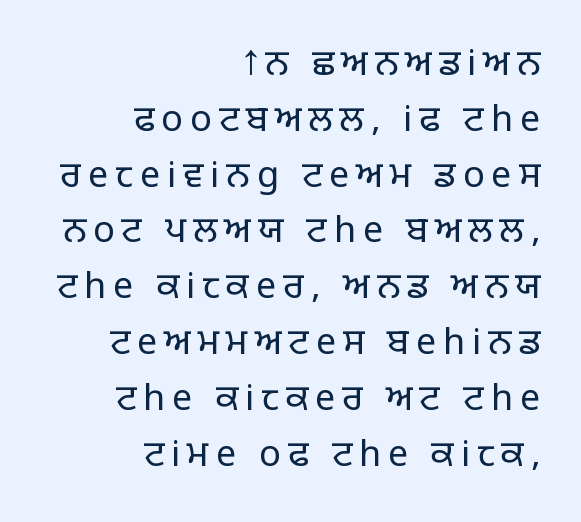
Q: Is the text bold? A: No.
Q: Is the text italic (slanted)? A: No, it is upright.
Q: Is the typeface a serif or a sans-serif typeface? A: Sans-serif.
Q: Is the text underlined? A: No.
Q: How is the paragraph aligned? A: Right-aligned.
Q: Is the spacing between lines tight, normal or loose? A: Normal.
Q: Width (condensed, normal, or wide)? A: Normal.
Q: Stroke contrast? A: Low.
Q: x-height? A: Large.
Q: Monospaced? A: No.
